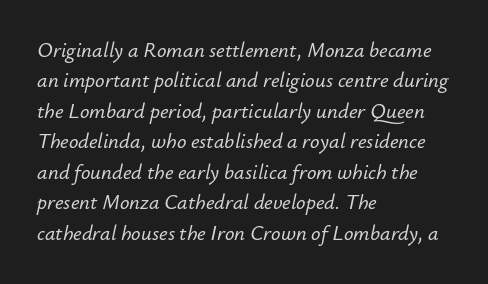
{"italic": "yes", "lean": "right", "slant_degrees": 12, "underline": "no", "align": "left", "line_spacing": "normal", "line_spacing_ratio": 1.45, "letter_spacing": "normal", "letter_spacing_em": 0.0, "glyph_px": 21}
